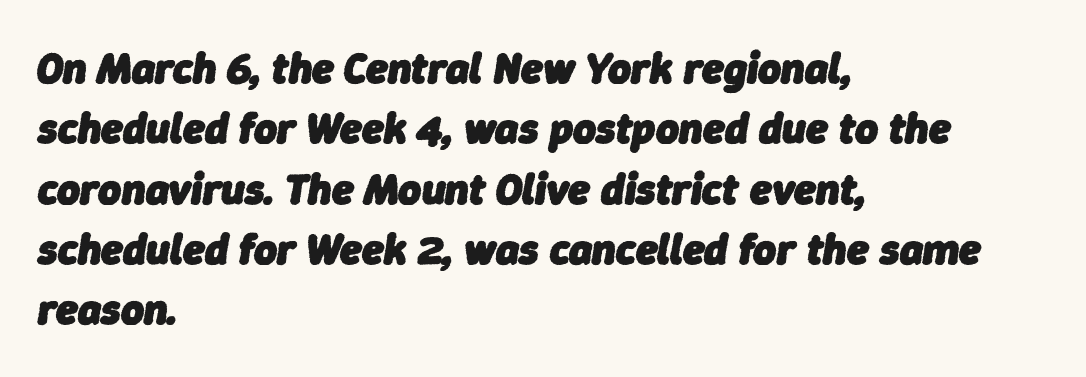
Summary of weight: heavy, a full bold. You could not count columns in this text — the font is proportionally spaced. One-word summary of the alignment: left. Rendered with sloped, italic letterforms. These lines keep a tight, regular rhythm from letter to letter.
